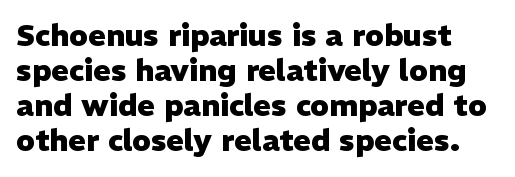
{"serif": "no", "italic": "no", "bold": "yes", "weight": "heavy", "width": "normal", "stroke_contrast": "low", "x_height": "medium", "monospaced": "no", "underline": "no", "line_spacing_ratio": 1.17, "letter_spacing": "normal", "letter_spacing_em": 0.0, "glyph_px": 30}
